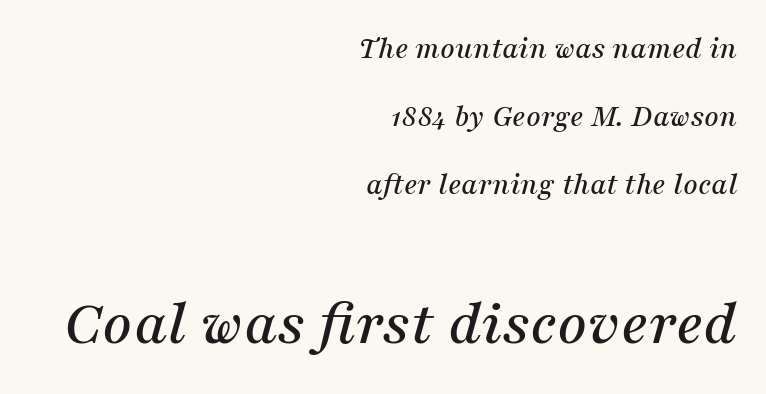
Proportional: the letters do not fall into vertical columns. The rendering keeps characters at their native spacing. A clean baseline with only descenders dipping below it. Students, observe: this is what heavily led, spacious text looks like. Notice how the stems are inclined rather than vertical — that's the hallmark of italics. The emphasis by scale lands on block number two, below.
